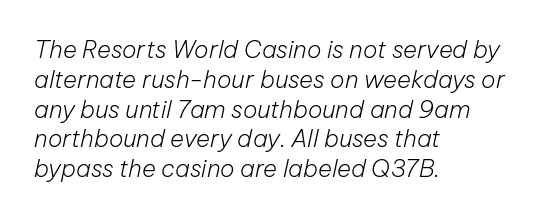
The image shows 24 px text type, italic (leaning right); set left-aligned, line spacing 1.24x, normal letter spacing, not underlined.
